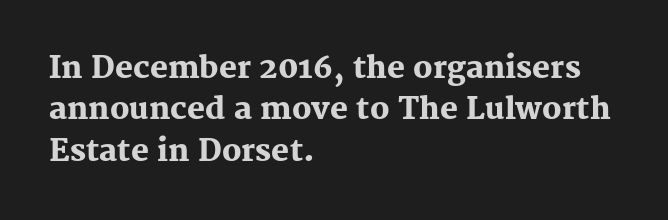
The image shows 30 px heavy serif type, upright; set left-aligned, normal line spacing (1.38x), normal letter spacing, not underlined; medium stroke contrast and a medium x-height.
